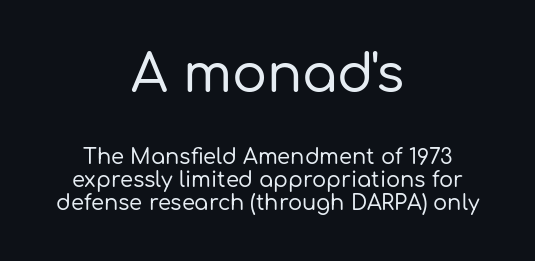
Successive baselines arrive quickly, one right under another. Serifs: no, the terminals of the letterforms are clean. Does extra space separate the letters? No, they use regular spacing. Typesetter's note — upper block bumped up in size, lower block left smaller. Honestly, there is no underline to notice here at all. Every stem runs plumb, perpendicular to the baseline.
